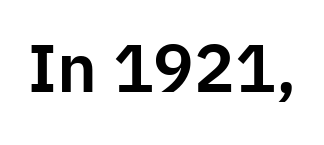
Note: no serifs on the glyphs. The foot of each line stays bare and open. The lettering stays uniformly vertical, giving the passage a roman look. Note the varied advance widths — an 'i' is clearly narrower than an 'm'. Characters follow at the spacing the type designer built in.
